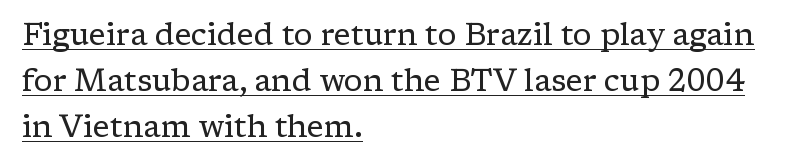
The image shows 31 px regular-weight serif type, upright; set left-aligned, normal line spacing (1.48x), normal letter spacing, underlined; low stroke contrast and a medium x-height.
